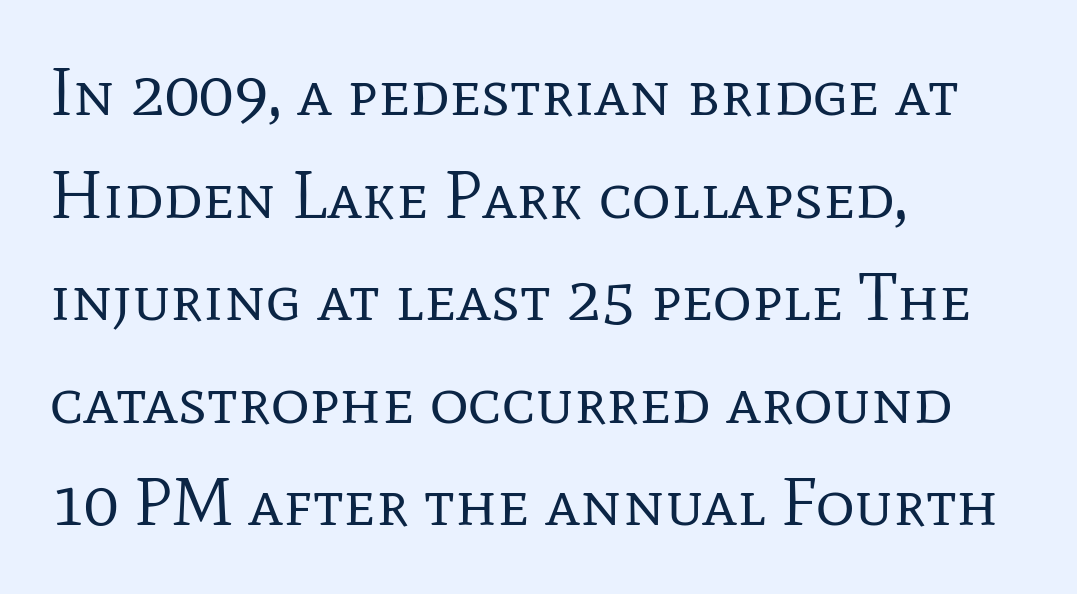
Q: Is the text bold? A: No.
Q: Is the text italic (slanted)? A: No, it is upright.
Q: Is the typeface a serif or a sans-serif typeface? A: Serif.
Q: Is the text underlined? A: No.
Q: How is the paragraph aligned? A: Left-aligned.
Q: Is the spacing between letters normal or unusually wide? A: Normal.
Q: Is the spacing between lines tight, normal or loose? A: Normal.
Q: Width (condensed, normal, or wide)? A: Normal.
Q: Stroke contrast? A: Low.
Q: x-height? A: Medium.
Q: Monospaced? A: No.
